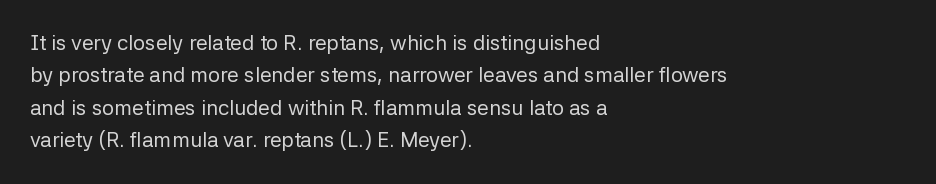
Words float on clear page, feet unadorned. Letters have the restrained weight of plain body copy at most. Horizontal alignment here is leftward, the default for most running prose. Whoever set this chose a conventional vertical rhythm. This sample uses an upright cut, with every glyph sitting square on the baseline.
